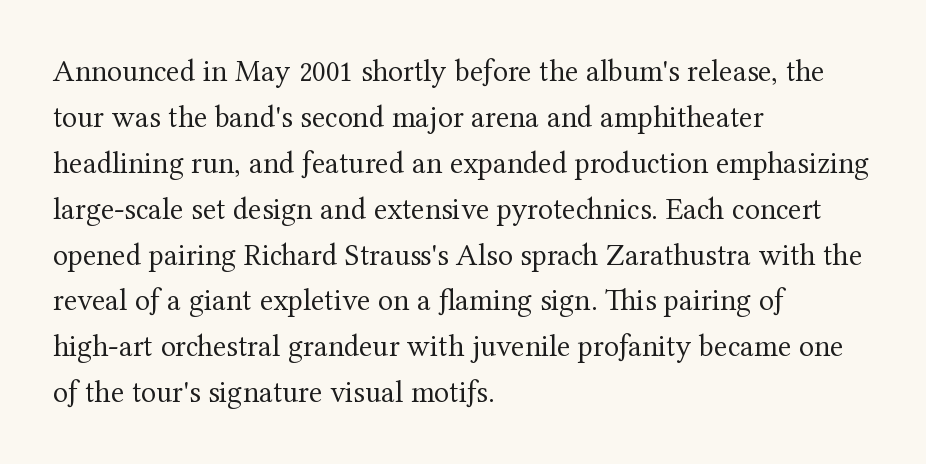
Q: Is the text bold? A: No.
Q: Is the text italic (slanted)? A: No, it is upright.
Q: Is the typeface a serif or a sans-serif typeface? A: Serif.
Q: Is the text underlined? A: No.
Q: How is the paragraph aligned? A: Left-aligned.
Q: Is the spacing between letters normal or unusually wide? A: Normal.
Q: Is the spacing between lines tight, normal or loose? A: Normal.
Q: Width (condensed, normal, or wide)? A: Normal.
Q: Stroke contrast? A: Medium.
Q: x-height? A: Medium.
Q: Monospaced? A: No.
